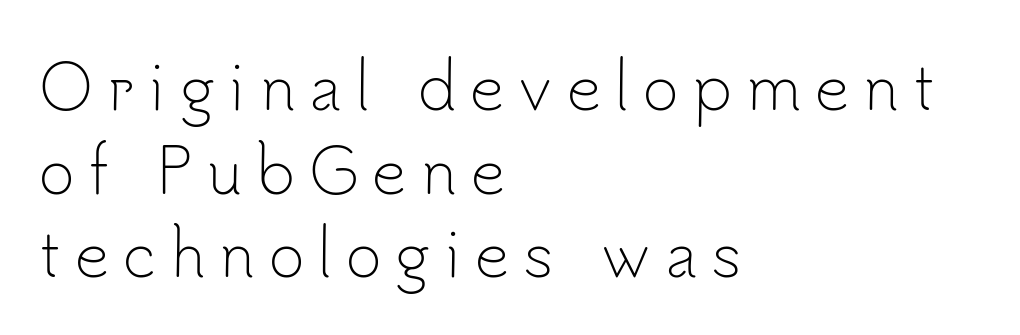
{"serif": "no", "italic": "no", "bold": "no", "weight": "light", "width": "normal", "stroke_contrast": "low", "x_height": "small", "monospaced": "no", "underline": "no", "align": "left", "line_spacing": "normal", "line_spacing_ratio": 1.37, "letter_spacing": "wide", "letter_spacing_em": 0.23, "glyph_px": 61}
